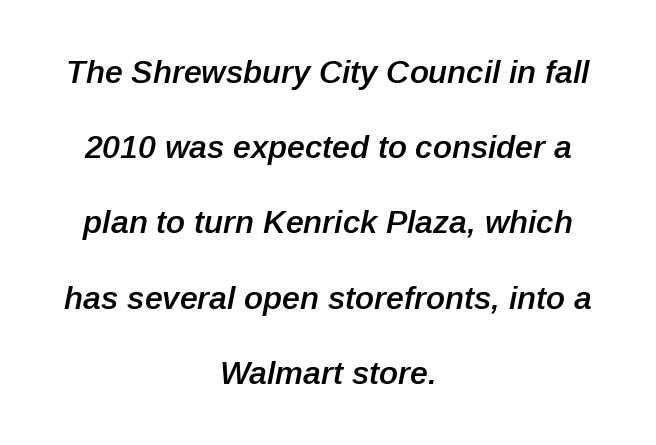
Every character sits at an angle, as italics do. This rendering features lettering with no underline. Is there much room between lines? Yes — plenty of vertical air separates them. Compared with an ordinary text face, these strokes are moderately heavier — a semibold.
